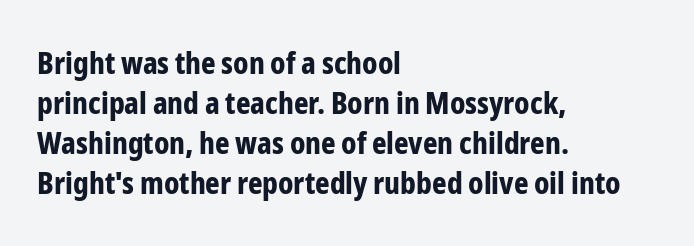
{"serif": "no", "italic": "no", "bold": "yes", "weight": "bold", "width": "condensed", "stroke_contrast": "low", "x_height": "medium", "monospaced": "no", "underline": "no", "align": "left", "line_spacing": "normal", "line_spacing_ratio": 1.29, "letter_spacing": "normal", "letter_spacing_em": 0.0, "glyph_px": 31}
